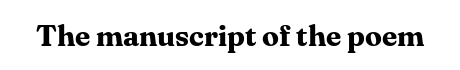
Q: Is the text bold? A: Yes.
Q: Is the text italic (slanted)? A: No, it is upright.
Q: Is the typeface a serif or a sans-serif typeface? A: Serif.
Q: Is the text underlined? A: No.
Q: Is the spacing between letters normal or unusually wide? A: Normal.
Q: Width (condensed, normal, or wide)? A: Normal.
Q: Stroke contrast? A: Medium.
Q: x-height? A: Medium.
Q: Monospaced? A: No.
